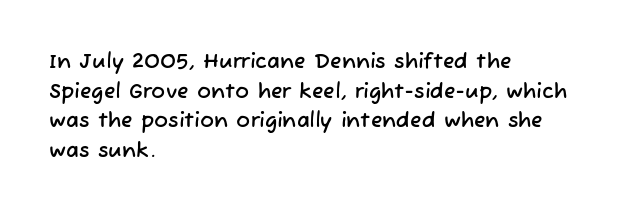
Check the space under the baseline: it is left empty. One glance says typical: line gaps are just what's usual. The rendering keeps characters at their native spacing. Horizontally, the lines are justified to the leading edge only.
